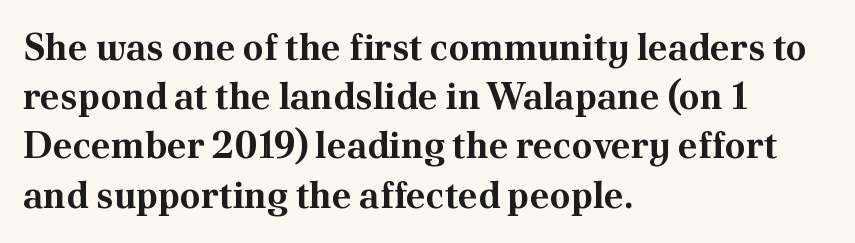
One-word summary of the alignment: left. The letterforms sit shoulder to shoulder at normal distance. Note the varied advance widths — an 'i' is clearly narrower than an 'm'. Caption: bold face, heavy strokes. Ordinary non-slanted type is in use.
